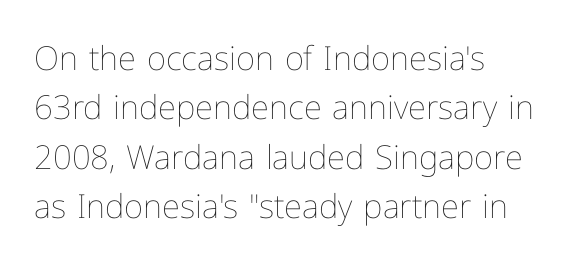
Q: Is the text bold? A: No.
Q: Is the text italic (slanted)? A: No, it is upright.
Q: Is the text underlined? A: No.
Q: How is the paragraph aligned? A: Left-aligned.
Q: Is the spacing between letters normal or unusually wide? A: Normal.
Q: Is the spacing between lines tight, normal or loose? A: Normal.
Q: Width (condensed, normal, or wide)? A: Normal.
Q: Stroke contrast? A: Low.
Q: x-height? A: Medium.
Q: Monospaced? A: No.
